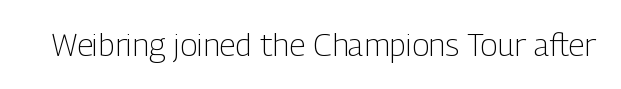
Q: Is the text bold? A: No.
Q: Is the text italic (slanted)? A: No, it is upright.
Q: Is the typeface a serif or a sans-serif typeface? A: Sans-serif.
Q: Is the text underlined? A: No.
Q: Is the spacing between letters normal or unusually wide? A: Normal.
Q: Width (condensed, normal, or wide)? A: Condensed.
Q: Stroke contrast? A: Low.
Q: x-height? A: Medium.
Q: Monospaced? A: No.
